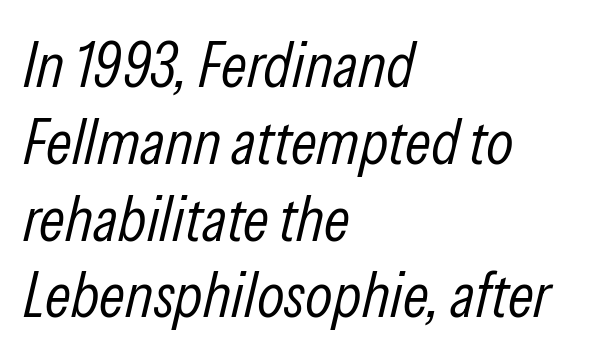
{"italic": "yes", "lean": "right", "slant_degrees": 13, "bold": "no", "weight": "light", "width": "condensed", "stroke_contrast": "low", "x_height": "medium", "monospaced": "no", "underline": "no", "align": "left", "line_spacing_ratio": 1.2, "letter_spacing": "normal", "letter_spacing_em": 0.0, "glyph_px": 64}
